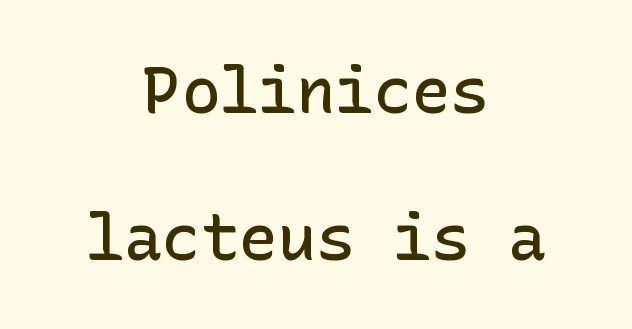
{"serif": "no", "italic": "no", "bold": "semi", "weight": "semibold", "width": "normal", "stroke_contrast": "low", "x_height": "medium", "underline": "no", "align": "center", "line_spacing": "loose", "line_spacing_ratio": 2.3, "letter_spacing": "normal", "letter_spacing_em": 0.0, "glyph_px": 64}
